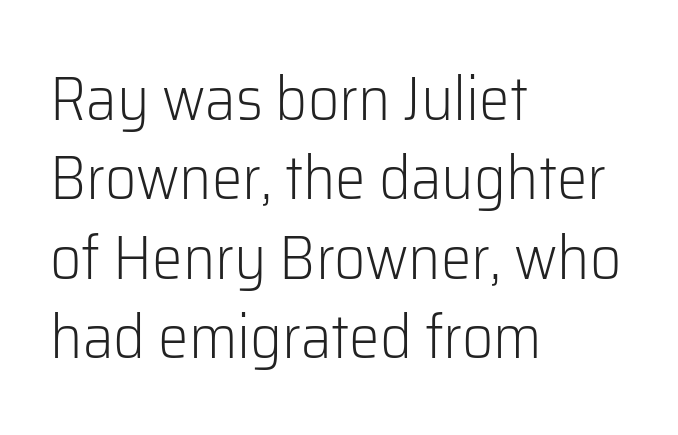
Q: Is the text bold? A: No.
Q: Is the text italic (slanted)? A: No, it is upright.
Q: Is the typeface a serif or a sans-serif typeface? A: Sans-serif.
Q: Is the text underlined? A: No.
Q: How is the paragraph aligned? A: Left-aligned.
Q: Is the spacing between letters normal or unusually wide? A: Normal.
Q: Is the spacing between lines tight, normal or loose? A: Normal.
Q: Width (condensed, normal, or wide)? A: Normal.
Q: Stroke contrast? A: Low.
Q: x-height? A: Medium.
Q: Monospaced? A: No.
